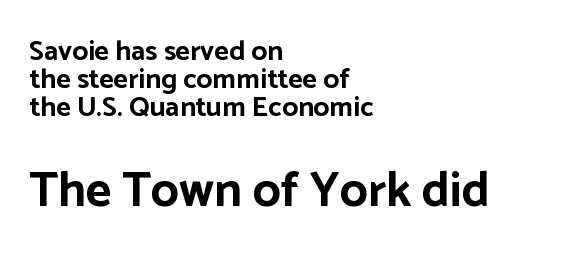
The image shows 49 px bold sans-serif type, upright; set left-aligned, tight line spacing (1.0x), normal letter spacing, not underlined; the second (bottom) block is 1.75x larger; low stroke contrast and a medium x-height.
